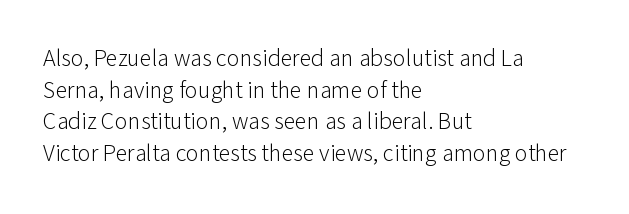
Q: Is the text bold? A: No.
Q: Is the text italic (slanted)? A: No, it is upright.
Q: Is the text underlined? A: No.
Q: How is the paragraph aligned? A: Left-aligned.
Q: Is the spacing between letters normal or unusually wide? A: Normal.
Q: Is the spacing between lines tight, normal or loose? A: Normal.
